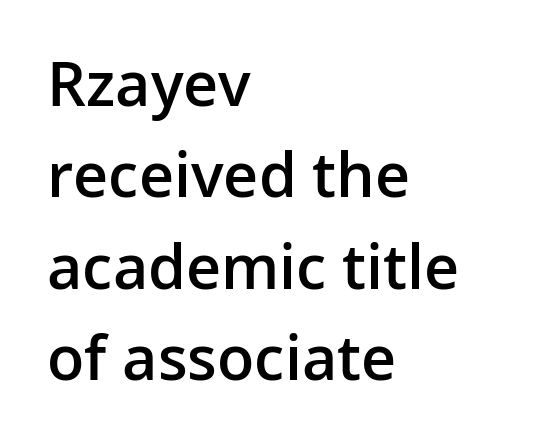
Q: Is the text bold? A: Semi-bold.
Q: Is the text italic (slanted)? A: No, it is upright.
Q: Is the typeface a serif or a sans-serif typeface? A: Sans-serif.
Q: Is the text underlined? A: No.
Q: How is the paragraph aligned? A: Left-aligned.
Q: Is the spacing between letters normal or unusually wide? A: Normal.
Q: Is the spacing between lines tight, normal or loose? A: Normal.
Q: Width (condensed, normal, or wide)? A: Normal.
Q: Stroke contrast? A: Low.
Q: x-height? A: Medium.
Q: Monospaced? A: No.
